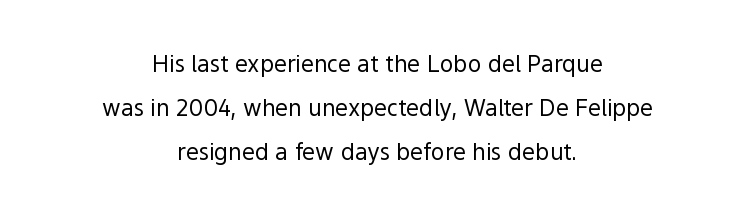
Stems and bowls with no extra thickness — not bold. Rule under the text: the space is simply empty. Tall strokes in this sample are plumb rather than angled. Airy leading.
